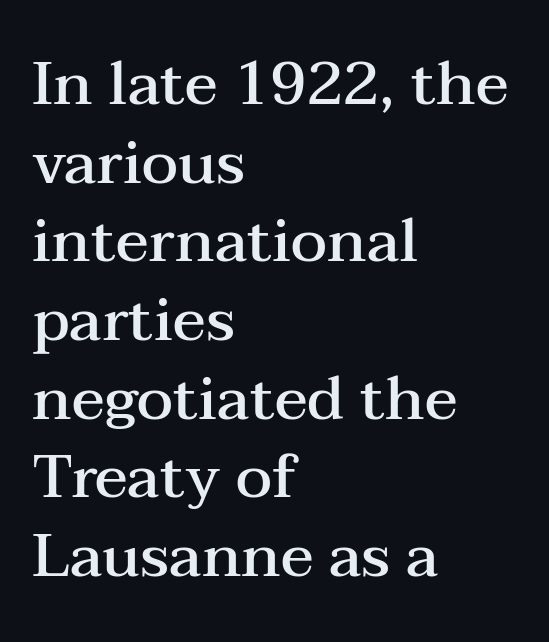
The image shows 61 px semibold, wide serif type, upright; set left-aligned, normal line spacing (1.29x), normal letter spacing, not underlined; medium stroke contrast and a medium x-height.
